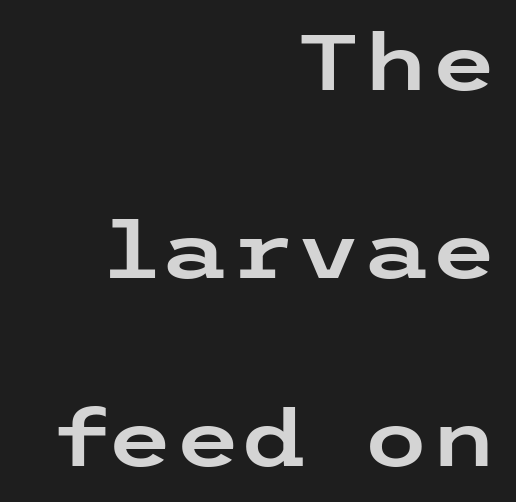
Q: Is the text italic (slanted)? A: No, it is upright.
Q: Is the typeface a serif or a sans-serif typeface? A: Sans-serif.
Q: Is the text underlined? A: No.
Q: How is the paragraph aligned? A: Right-aligned.
Q: Is the spacing between letters normal or unusually wide? A: Normal.
Q: Is the spacing between lines tight, normal or loose? A: Loose.
Q: Width (condensed, normal, or wide)? A: Wide.
Q: Stroke contrast? A: Low.
Q: x-height? A: Medium.
